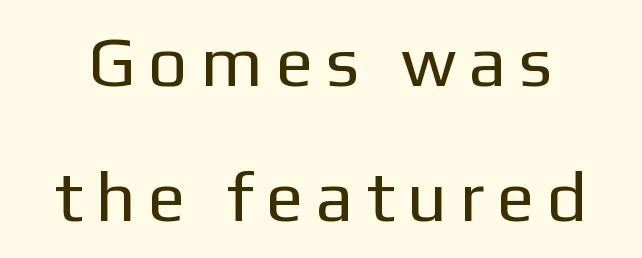
{"serif": "no", "italic": "no", "bold": "no", "weight": "regular", "width": "normal", "stroke_contrast": "low", "x_height": "medium", "monospaced": "no", "underline": "no", "line_spacing": "loose", "line_spacing_ratio": 1.93, "glyph_px": 70}
